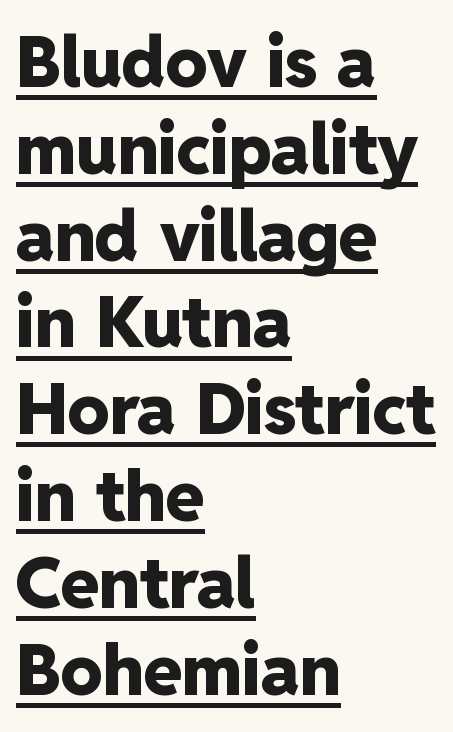
{"serif": "no", "italic": "no", "bold": "yes", "weight": "heavy", "width": "normal", "stroke_contrast": "low", "x_height": "medium", "monospaced": "no", "underline": "yes", "align": "left", "line_spacing_ratio": 1.24, "letter_spacing": "normal", "letter_spacing_em": 0.0, "glyph_px": 70}
